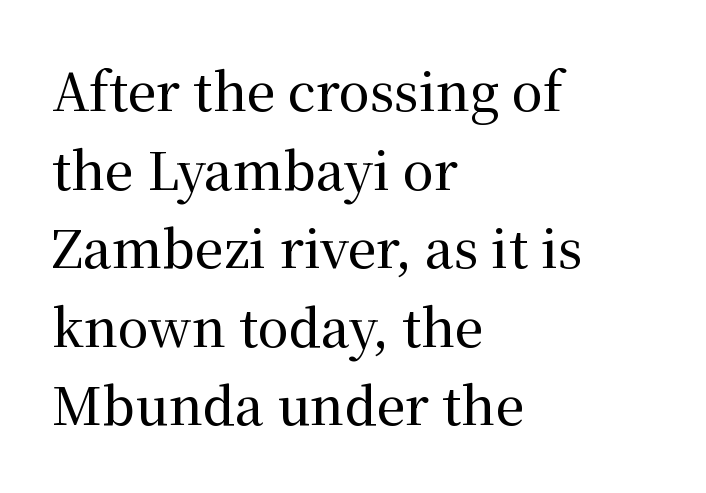
{"serif": "yes", "italic": "no", "width": "normal", "stroke_contrast": "medium", "x_height": "medium", "monospaced": "no", "underline": "no", "align": "left", "line_spacing": "normal", "line_spacing_ratio": 1.54, "letter_spacing": "normal", "letter_spacing_em": 0.0, "glyph_px": 51}
